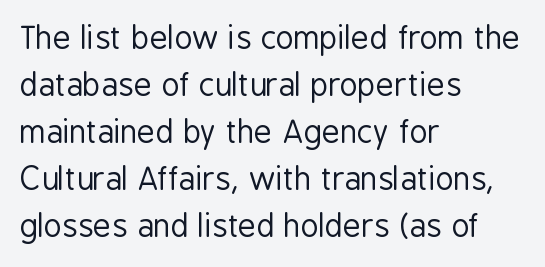
The image shows 31 px regular-weight, condensed sans-serif type, upright; set left-aligned, normal line spacing (1.52x), normal letter spacing, not underlined; low stroke contrast and a medium x-height.
